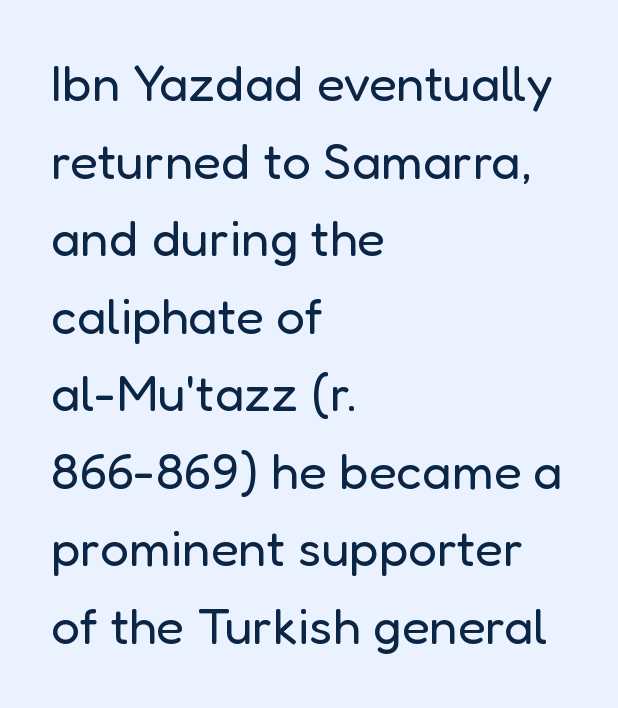
Observe the absence of serifs on each vertical stroke in this sample. The letterforms sit shoulder to shoulder at normal distance. You could not count columns in this text — the font is proportionally spaced. The lines sit at an ordinary, default distance from one another. Ascenders rise straight up at ninety degrees. Glance below the letters and you will spot only blank space.
